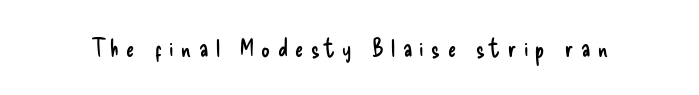
Q: Is the text bold? A: No.
Q: Is the text italic (slanted)? A: No, it is upright.
Q: Is the text underlined? A: No.
Q: Is the spacing between letters normal or unusually wide? A: Unusually wide.
